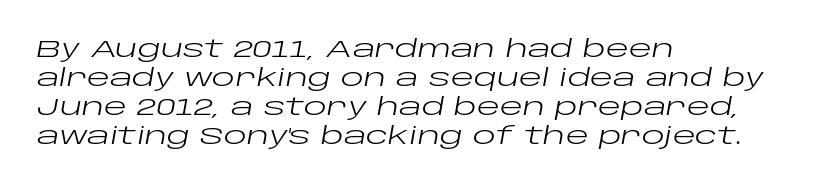
{"italic": "yes", "lean": "right", "slant_degrees": 10, "bold": "no", "underline": "no", "align": "left", "line_spacing_ratio": 1.21, "letter_spacing": "normal", "letter_spacing_em": 0.0, "glyph_px": 24}
